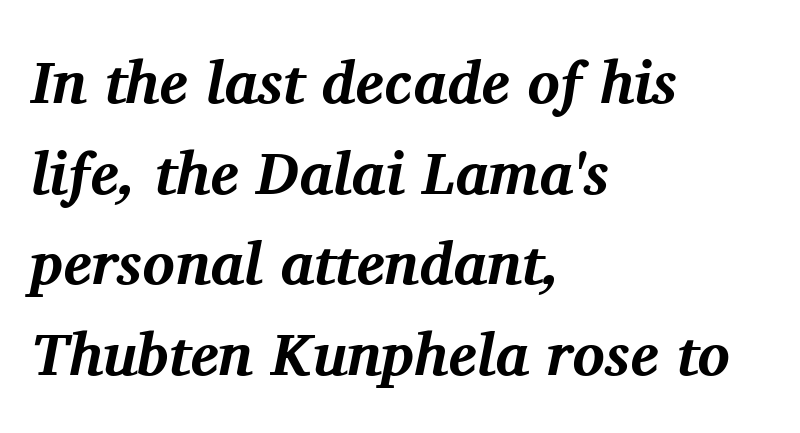
The image shows 60 px bold serif type, italic (leaning right); set left-aligned, normal line spacing (1.51x), normal letter spacing, not underlined; medium stroke contrast and a medium x-height.
